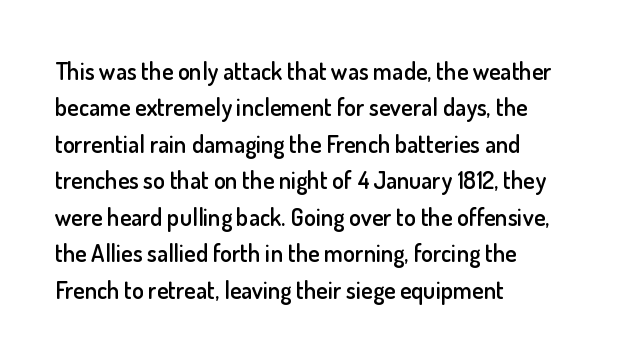
{"italic": "no", "bold": "semi", "underline": "no", "align": "left", "line_spacing": "normal", "line_spacing_ratio": 1.52, "letter_spacing": "normal", "letter_spacing_em": 0.0, "glyph_px": 24}
